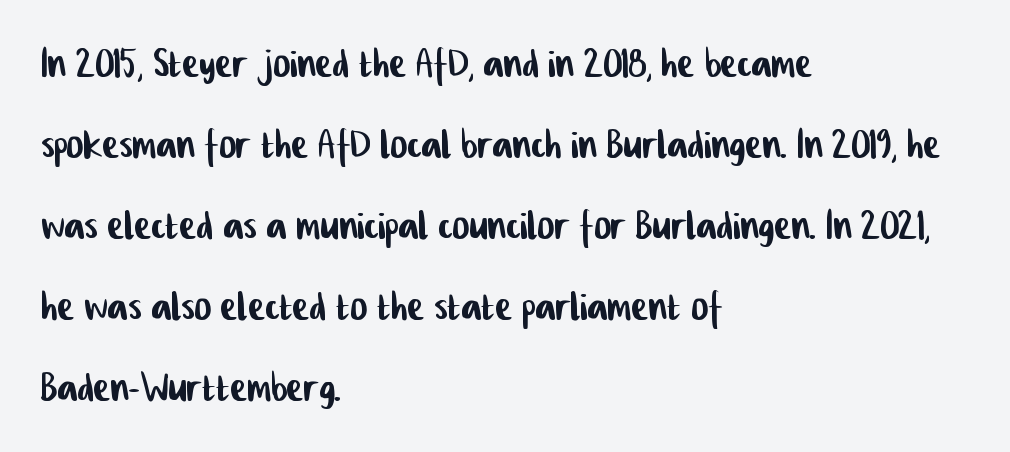
{"serif": "no", "width": "condensed", "stroke_contrast": "low", "x_height": "medium", "monospaced": "no", "underline": "no", "align": "left", "line_spacing": "normal", "line_spacing_ratio": 1.59, "letter_spacing": "normal", "letter_spacing_em": 0.0, "glyph_px": 51}
